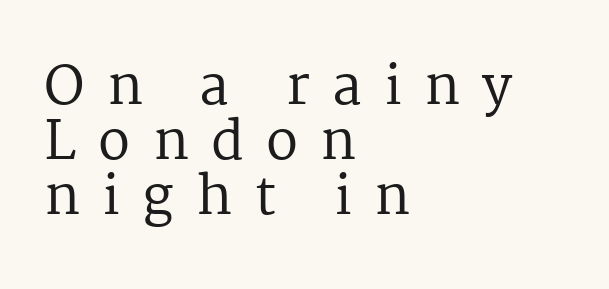
{"serif": "yes", "italic": "no", "bold": "no", "weight": "regular", "width": "normal", "stroke_contrast": "medium", "x_height": "medium", "monospaced": "no", "underline": "no", "align": "left", "line_spacing": "tight", "line_spacing_ratio": 1.04, "letter_spacing": "wide", "letter_spacing_em": 0.42, "glyph_px": 53}
